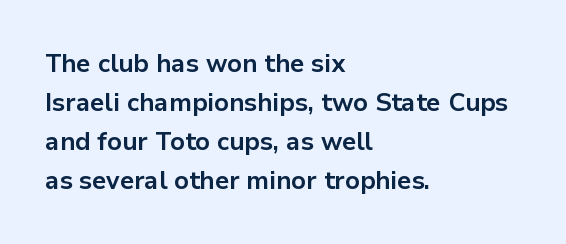
The image shows 26 px bold type, upright; set left-aligned, normal line spacing (1.5x), normal letter spacing, not underlined.
